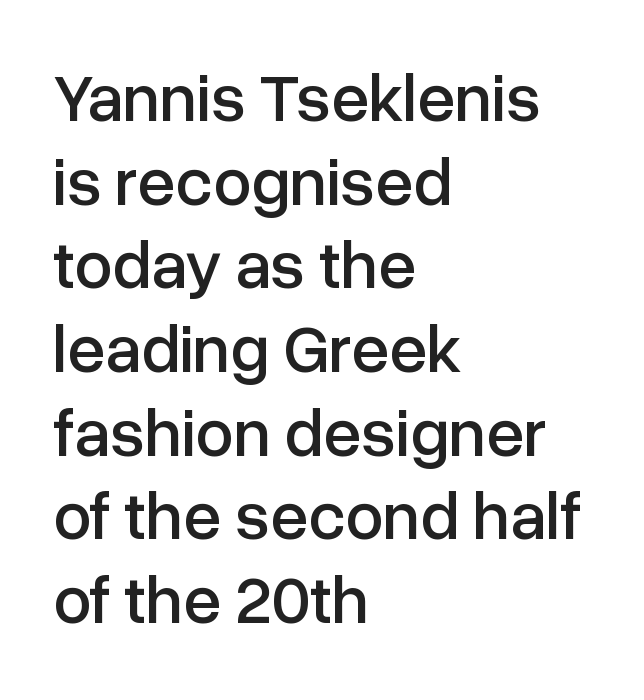
The image shows 68 px sans-serif type, upright; set left-aligned, line spacing 1.23x, normal letter spacing, not underlined; low stroke contrast and a medium x-height.
